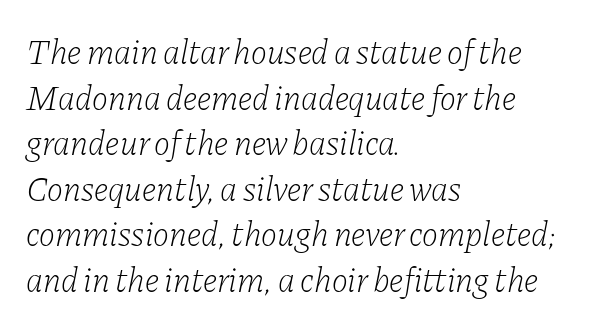
{"serif": "yes", "italic": "yes", "lean": "right", "slant_degrees": 11, "bold": "no", "weight": "light", "width": "normal", "stroke_contrast": "low", "x_height": "medium", "monospaced": "no", "underline": "no", "align": "left", "line_spacing": "normal", "line_spacing_ratio": 1.34, "letter_spacing": "normal", "letter_spacing_em": 0.0, "glyph_px": 34}
